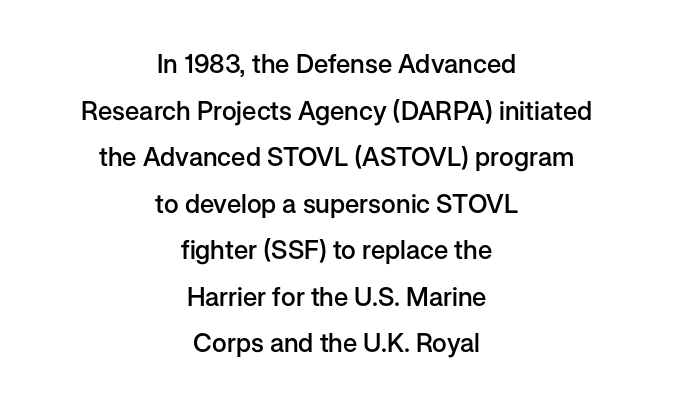
{"italic": "no", "bold": "semi", "underline": "no", "align": "center", "line_spacing_ratio": 1.79, "letter_spacing": "normal", "letter_spacing_em": 0.0, "glyph_px": 26}
